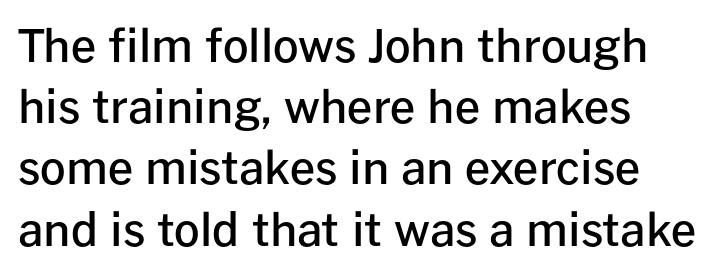
{"serif": "no", "italic": "no", "bold": "semi", "weight": "semibold", "width": "normal", "stroke_contrast": "low", "x_height": "medium", "monospaced": "no", "underline": "no", "align": "left", "line_spacing": "normal", "line_spacing_ratio": 1.36, "letter_spacing": "normal", "letter_spacing_em": 0.0, "glyph_px": 45}
